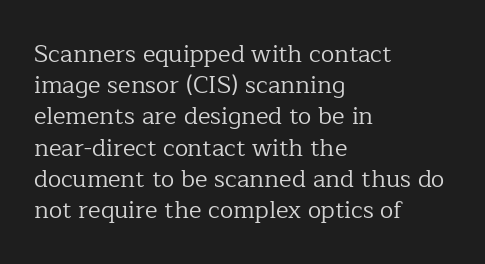
The ragged edge is on the right, which tells us the setting is flush left. The passage shown is not underscored anywhere. These lines were composed using upright roman letters. This sample uses plain, unmodified letter spacing. Reading down the column, the eye jumps a familiar distance to each next line.
